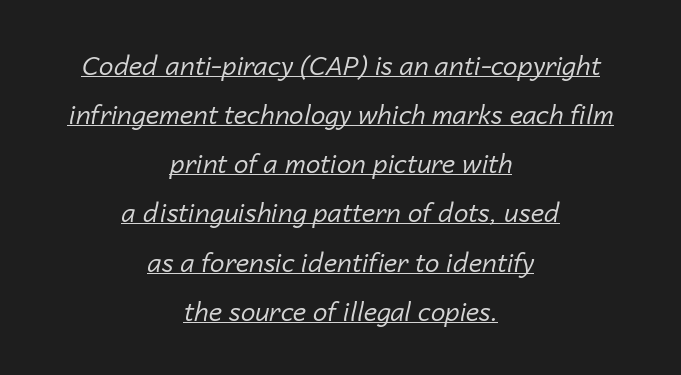
The image shows 26 px text type, italic (leaning right); set centered, line spacing 1.89x, normal letter spacing, underlined.
